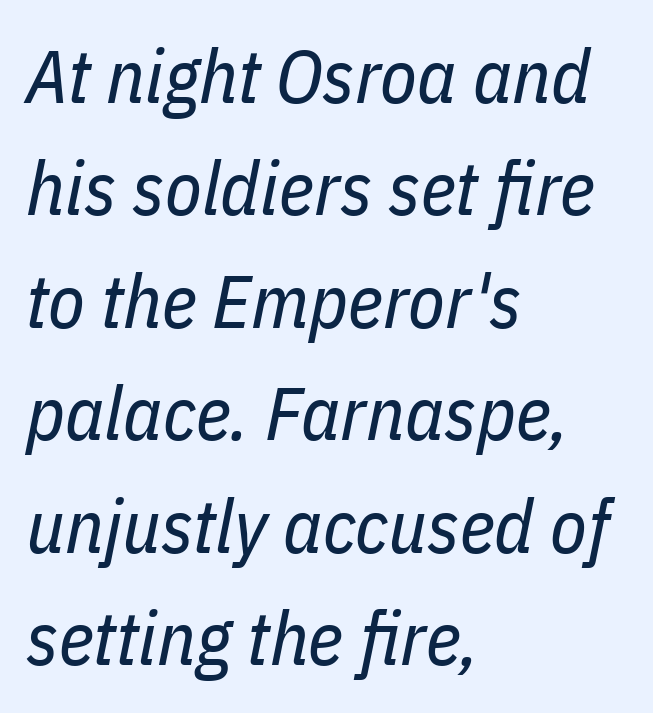
The passage shown leans; its letterforms are oblique. Beneath every word, the page is bare. This sample uses plain, unmodified letter spacing. Weight: in the light-to-regular range. These lines are set flush left with a ragged right edge. The block of text has a typical density, with ordinary space between rows.
